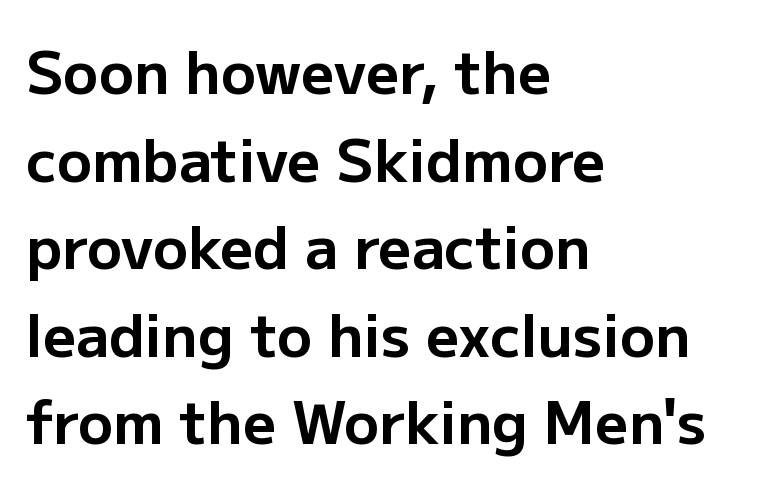
{"serif": "no", "italic": "no", "bold": "yes", "weight": "bold", "width": "normal", "stroke_contrast": "low", "x_height": "medium", "monospaced": "no", "underline": "no", "align": "left", "line_spacing": "normal", "line_spacing_ratio": 1.51, "letter_spacing": "normal", "letter_spacing_em": 0.0, "glyph_px": 58}
